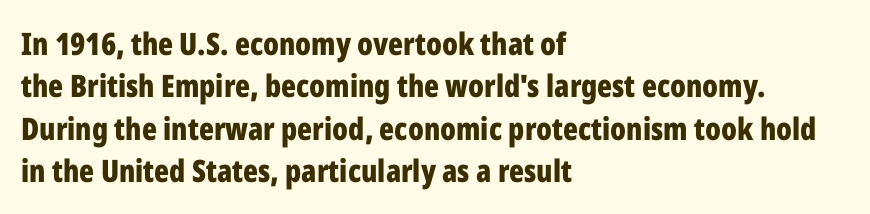
{"serif": "no", "italic": "no", "bold": "yes", "weight": "bold", "width": "condensed", "stroke_contrast": "low", "x_height": "medium", "monospaced": "no", "underline": "no", "align": "left", "line_spacing": "normal", "line_spacing_ratio": 1.37, "letter_spacing": "normal", "letter_spacing_em": 0.0, "glyph_px": 31}
